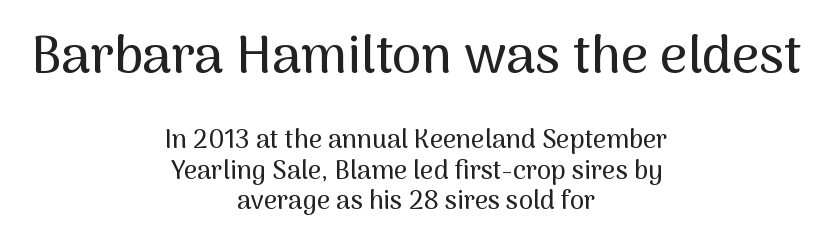
This layout puts the oversized block above and the modest block below. Each word holds together tightly as a unit, with standard inter-letter gaps. The gap between lines stays unmarked. This rendering uses center alignment, leaving both contours irregular but symmetric. Proportional: the letters do not fall into vertical columns. Serifs: no, the terminals of the letterforms are clean.
